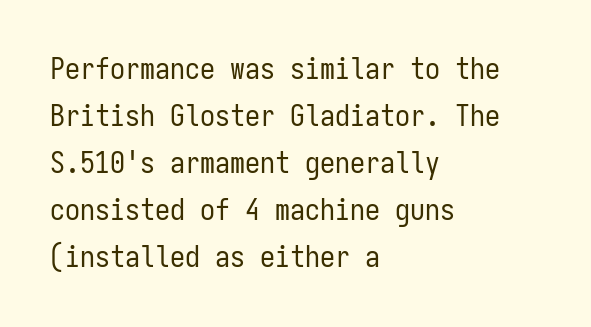
Only glyphs here, with clear space below each row. Compared with a typical body face, this is equally light or lighter still. This sample keeps an unexceptional amount of space between lines. Fixed-width glyphs throughout — classic coding-font behaviour. Italic? Not at all — the glyphs are vertical.
